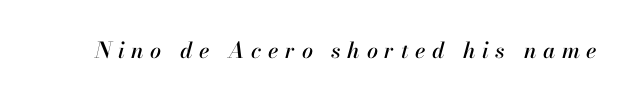
The image shows 22 px text type, italic (leaning right); set unusually wide letter spacing (+0.3 em), not underlined.
